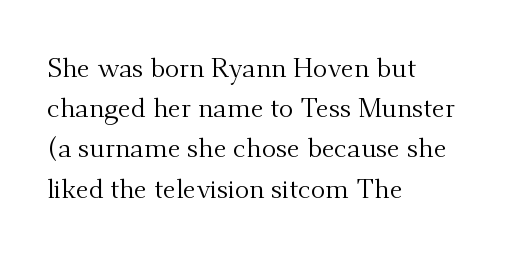
{"italic": "no", "bold": "no", "underline": "no", "align": "left", "line_spacing": "normal", "line_spacing_ratio": 1.49, "letter_spacing": "normal", "letter_spacing_em": 0.0, "glyph_px": 27}
